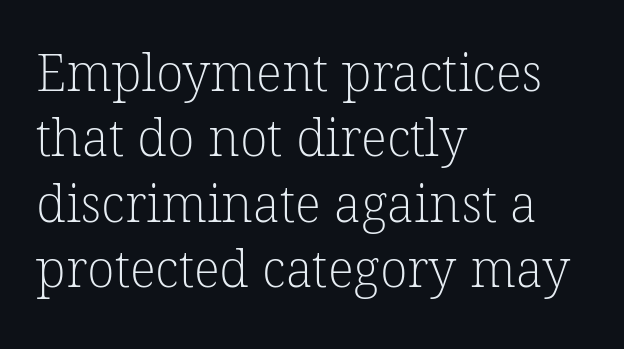
Q: Is the text bold? A: No.
Q: Is the typeface a serif or a sans-serif typeface? A: Serif.
Q: Is the text underlined? A: No.
Q: How is the paragraph aligned? A: Left-aligned.
Q: Is the spacing between letters normal or unusually wide? A: Normal.
Q: Is the spacing between lines tight, normal or loose? A: Normal.
Q: Width (condensed, normal, or wide)? A: Normal.
Q: Stroke contrast? A: Low.
Q: x-height? A: Medium.
Q: Monospaced? A: No.
